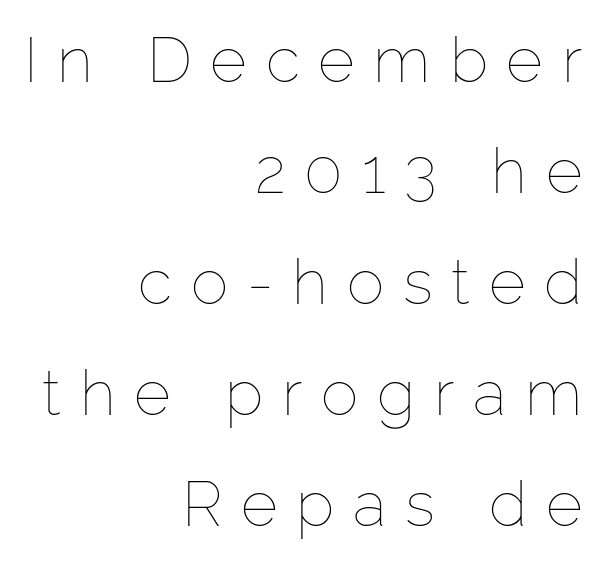
Q: Is the text bold? A: No.
Q: Is the text italic (slanted)? A: No, it is upright.
Q: Is the text underlined? A: No.
Q: How is the paragraph aligned? A: Right-aligned.
Q: Is the spacing between letters normal or unusually wide? A: Unusually wide.
Q: Width (condensed, normal, or wide)? A: Normal.
Q: Stroke contrast? A: Low.
Q: x-height? A: Medium.
Q: Monospaced? A: No.
